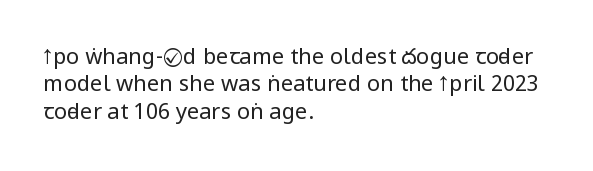
{"italic": "no", "bold": "no", "underline": "no", "align": "left", "line_spacing": "normal", "line_spacing_ratio": 1.25, "letter_spacing": "normal", "letter_spacing_em": 0.0, "glyph_px": 22}
